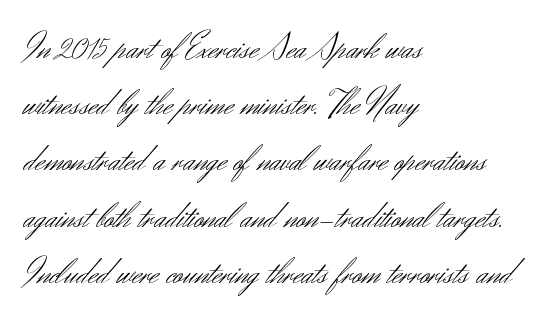
{"serif": "no", "bold": "no", "weight": "light", "width": "normal", "stroke_contrast": "medium", "x_height": "small", "monospaced": "no", "underline": "no", "align": "left", "line_spacing": "normal", "line_spacing_ratio": 1.52, "letter_spacing": "normal", "letter_spacing_em": 0.0, "glyph_px": 37}
